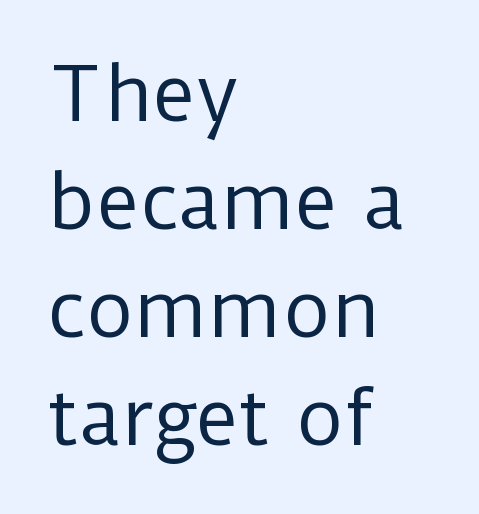
{"serif": "no", "italic": "no", "bold": "no", "weight": "regular", "width": "normal", "stroke_contrast": "low", "x_height": "medium", "monospaced": "no", "underline": "no", "align": "left", "line_spacing": "normal", "line_spacing_ratio": 1.46, "letter_spacing": "normal", "letter_spacing_em": 0.0, "glyph_px": 74}
